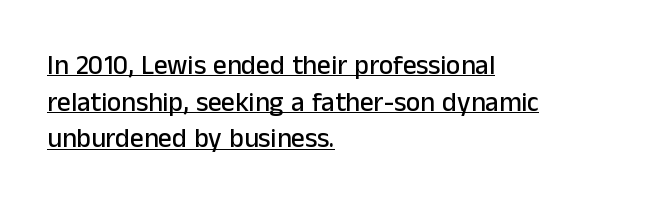
The image shows 27 px text type, upright; set left-aligned, normal line spacing (1.36x), normal letter spacing, underlined.
